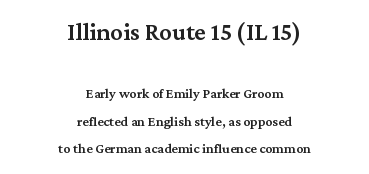
Vertical spacing — loose. Anything drawn beneath the words? Only blank space. The first block has been scaled up relative to the second. Neither beginnings nor endings align; midpoints do.
